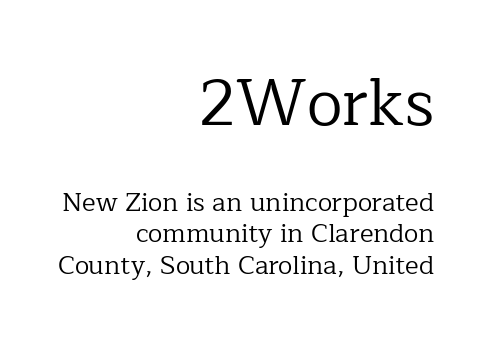
{"serif": "yes", "italic": "no", "bold": "no", "weight": "regular", "width": "normal", "stroke_contrast": "low", "x_height": "medium", "monospaced": "no", "underline": "no", "align": "right", "line_spacing_ratio": 1.21, "letter_spacing": "normal", "letter_spacing_em": 0.0, "larger_block": "first", "size_ratio": 2.5, "glyph_px": 65}
